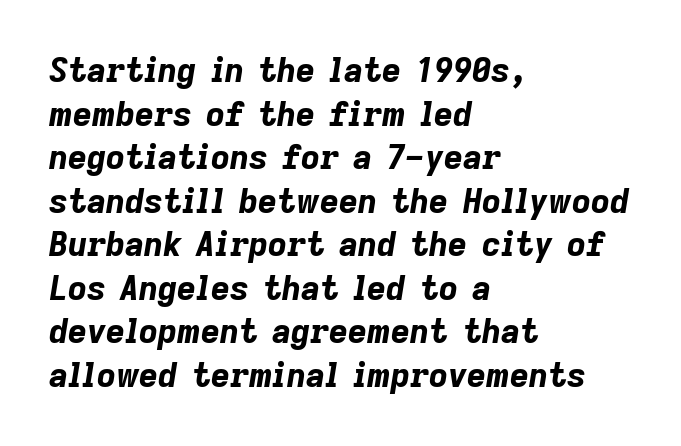
Q: Is the text bold? A: Yes.
Q: Is the text italic (slanted)? A: Yes, it leans right by about 9 degrees.
Q: Is the text underlined? A: No.
Q: How is the paragraph aligned? A: Left-aligned.
Q: Is the spacing between letters normal or unusually wide? A: Normal.
Q: Is the spacing between lines tight, normal or loose? A: Normal.
Q: Width (condensed, normal, or wide)? A: Normal.
Q: Stroke contrast? A: Low.
Q: x-height? A: Medium.
Q: Monospaced? A: No.
